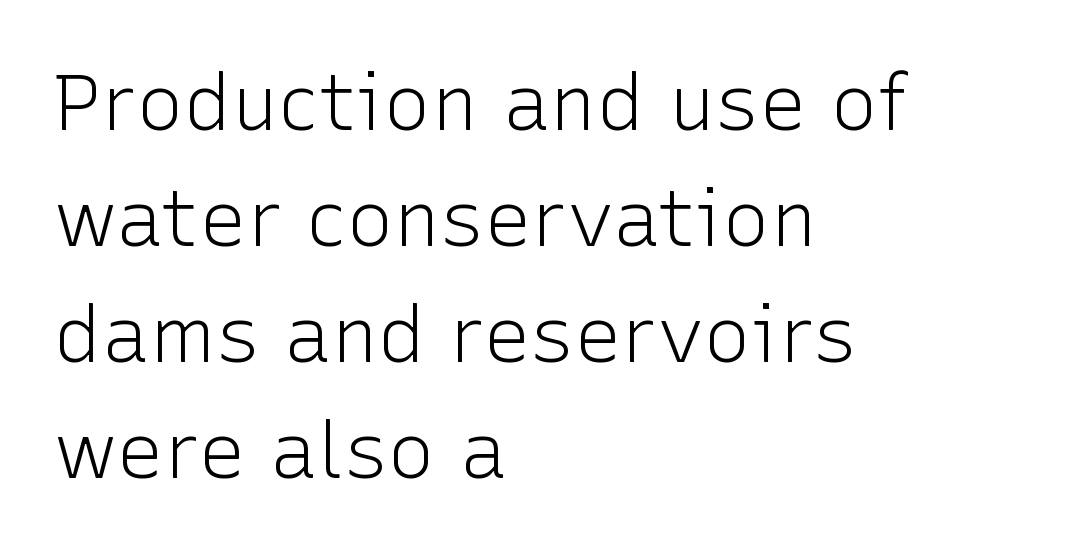
{"serif": "no", "italic": "no", "bold": "no", "weight": "light", "width": "normal", "stroke_contrast": "low", "x_height": "medium", "monospaced": "no", "underline": "no", "align": "left", "line_spacing": "normal", "line_spacing_ratio": 1.47, "letter_spacing": "normal", "letter_spacing_em": 0.0, "glyph_px": 79}
